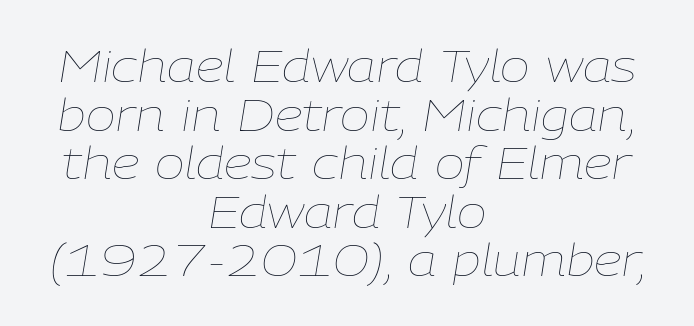
{"italic": "yes", "lean": "right", "slant_degrees": 9, "bold": "no", "weight": "thin", "width": "normal", "stroke_contrast": "low", "x_height": "medium", "monospaced": "no", "underline": "no", "align": "center", "line_spacing": "tight", "line_spacing_ratio": 1.08, "letter_spacing": "normal", "letter_spacing_em": 0.0, "glyph_px": 45}
